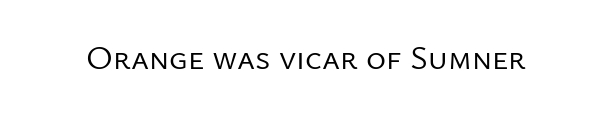
{"serif": "no", "italic": "no", "bold": "no", "weight": "regular", "width": "normal", "stroke_contrast": "low", "x_height": "medium", "monospaced": "no", "underline": "no", "letter_spacing": "normal", "letter_spacing_em": 0.0, "glyph_px": 34}
